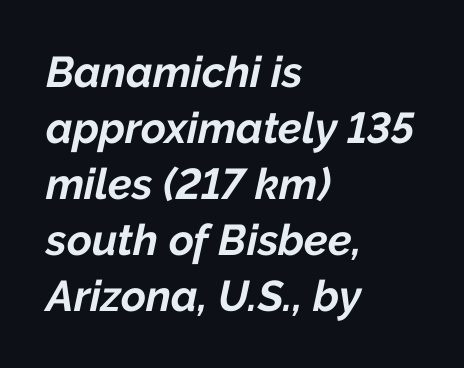
Yep, that's italic — everything's leaning. On the weight axis this lands at bold, roughly 700. Anything drawn beneath the words? Only blank space. These lines stack with their left ends in a neat column. The horizontal fit of the characters is conventional and even. Proportional: the letters do not fall into vertical columns.
